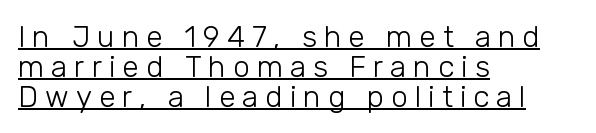
The image shows 30 px light sans-serif type, upright; set left-aligned, tight line spacing (1.0x), unusually wide letter spacing (+0.23 em), underlined; low stroke contrast and a medium x-height.
